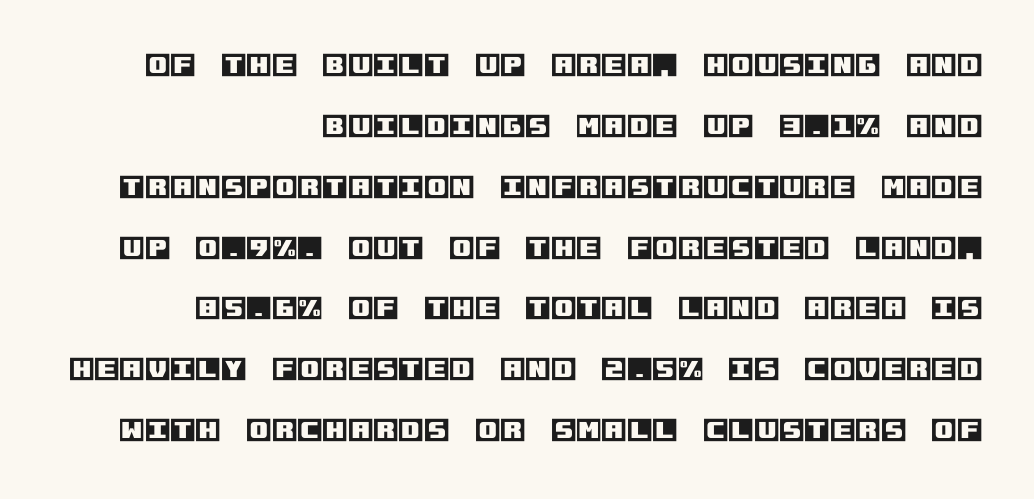
{"italic": "no", "underline": "no", "align": "right", "line_spacing": "loose", "line_spacing_ratio": 2.34, "letter_spacing": "normal", "letter_spacing_em": 0.0, "glyph_px": 26}
